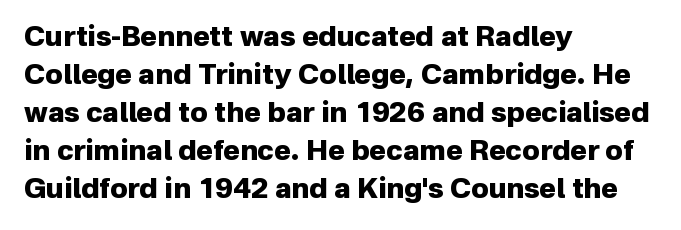
{"serif": "no", "italic": "no", "bold": "yes", "weight": "heavy", "width": "normal", "stroke_contrast": "low", "x_height": "medium", "monospaced": "no", "underline": "no", "align": "left", "line_spacing": "normal", "line_spacing_ratio": 1.36, "letter_spacing": "normal", "letter_spacing_em": 0.0, "glyph_px": 28}
